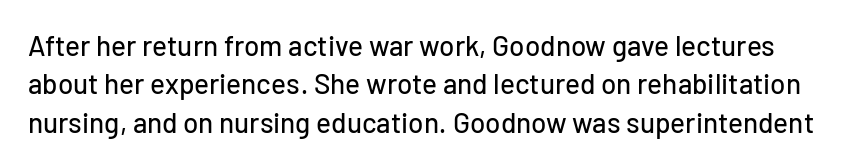
{"serif": "no", "italic": "no", "width": "normal", "stroke_contrast": "low", "x_height": "medium", "monospaced": "no", "underline": "no", "line_spacing": "normal", "line_spacing_ratio": 1.37, "letter_spacing": "normal", "letter_spacing_em": 0.0, "glyph_px": 28}
